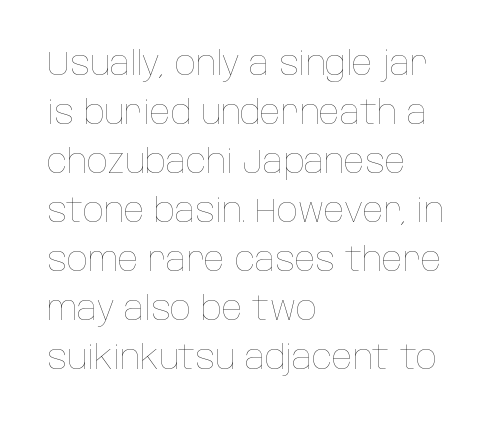
{"italic": "no", "bold": "no", "weight": "thin", "width": "condensed", "stroke_contrast": "low", "x_height": "large", "monospaced": "no", "underline": "no", "align": "left", "line_spacing": "normal", "line_spacing_ratio": 1.44, "letter_spacing": "normal", "letter_spacing_em": 0.0, "glyph_px": 34}
